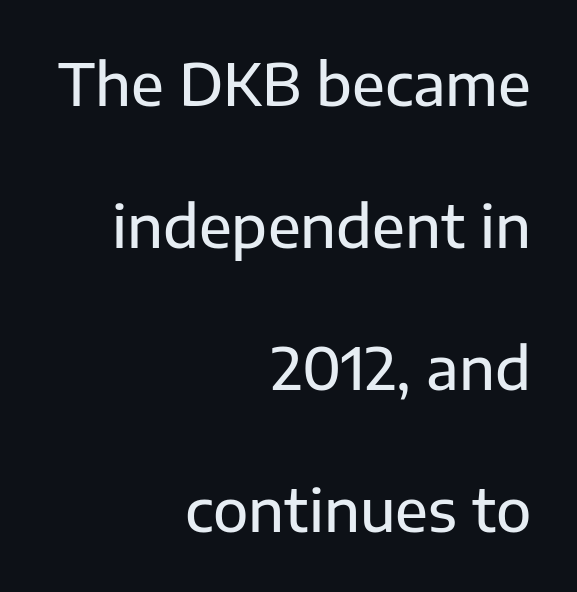
{"serif": "no", "italic": "no", "width": "normal", "stroke_contrast": "low", "x_height": "medium", "monospaced": "no", "underline": "no", "align": "right", "line_spacing": "loose", "line_spacing_ratio": 2.45, "letter_spacing": "normal", "letter_spacing_em": 0.0, "glyph_px": 58}
